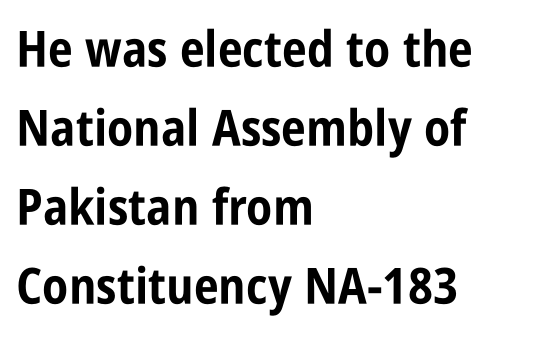
Q: Is the text bold? A: Yes.
Q: Is the text italic (slanted)? A: No, it is upright.
Q: Is the typeface a serif or a sans-serif typeface? A: Sans-serif.
Q: Is the text underlined? A: No.
Q: How is the paragraph aligned? A: Left-aligned.
Q: Is the spacing between letters normal or unusually wide? A: Normal.
Q: Is the spacing between lines tight, normal or loose? A: Normal.
Q: Width (condensed, normal, or wide)? A: Condensed.
Q: Stroke contrast? A: Low.
Q: x-height? A: Large.
Q: Monospaced? A: No.
